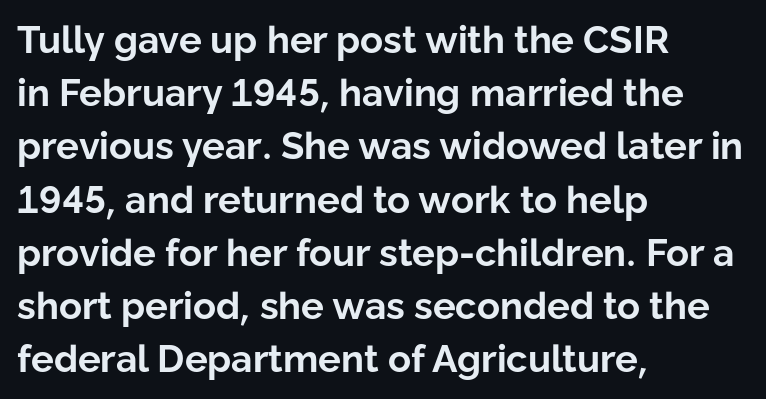
The image shows 38 px bold sans-serif type, upright; set left-aligned, normal line spacing (1.4x), normal letter spacing, not underlined; low stroke contrast and a medium x-height.
